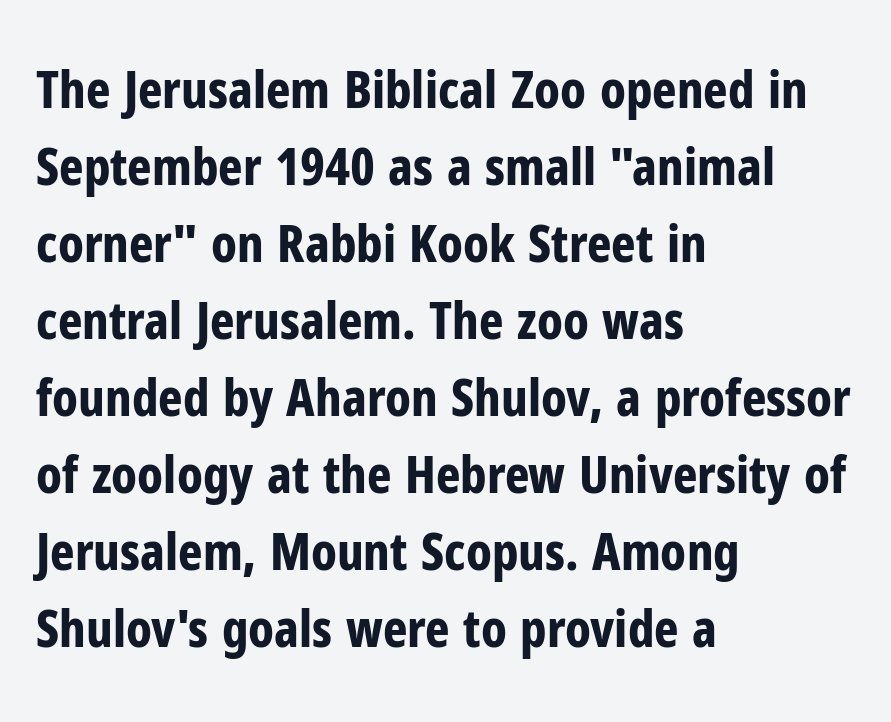
Q: Is the text bold? A: Yes.
Q: Is the text italic (slanted)? A: No, it is upright.
Q: Is the typeface a serif or a sans-serif typeface? A: Sans-serif.
Q: Is the text underlined? A: No.
Q: How is the paragraph aligned? A: Left-aligned.
Q: Is the spacing between letters normal or unusually wide? A: Normal.
Q: Is the spacing between lines tight, normal or loose? A: Normal.
Q: Width (condensed, normal, or wide)? A: Condensed.
Q: Stroke contrast? A: Low.
Q: x-height? A: Medium.
Q: Monospaced? A: No.
